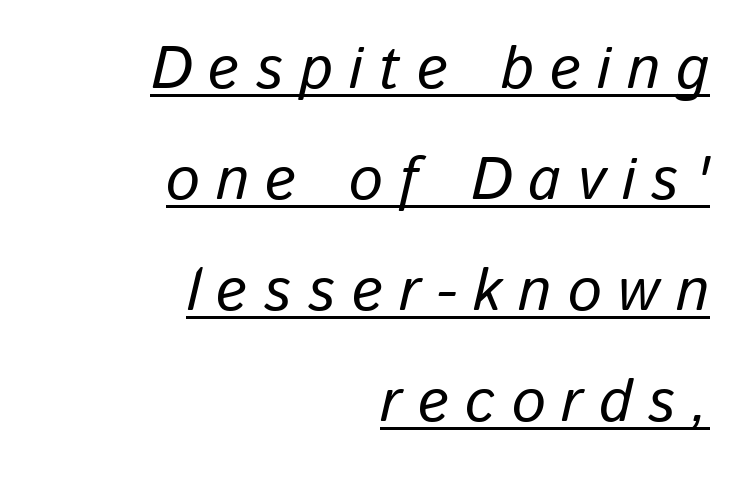
Q: Is the text italic (slanted)? A: Yes, it leans right by about 13 degrees.
Q: Is the text underlined? A: Yes.
Q: How is the paragraph aligned? A: Right-aligned.
Q: Is the spacing between letters normal or unusually wide? A: Unusually wide.
Q: Width (condensed, normal, or wide)? A: Normal.
Q: Stroke contrast? A: Low.
Q: x-height? A: Medium.
Q: Monospaced? A: No.
